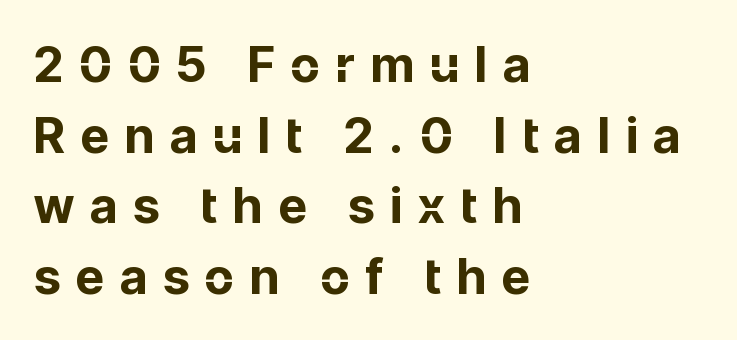
{"serif": "no", "italic": "no", "bold": "yes", "weight": "bold", "width": "normal", "stroke_contrast": "low", "x_height": "medium", "monospaced": "no", "underline": "no", "align": "left", "line_spacing": "normal", "line_spacing_ratio": 1.44, "letter_spacing": "wide", "letter_spacing_em": 0.33, "glyph_px": 49}
